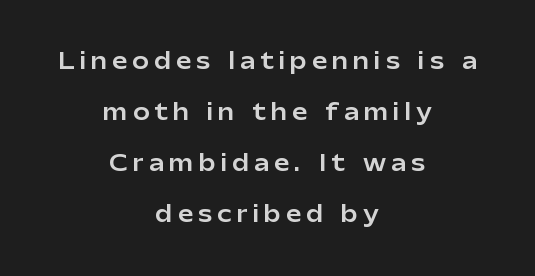
{"italic": "no", "underline": "no", "align": "center", "line_spacing": "loose", "line_spacing_ratio": 2.32, "letter_spacing": "wide", "letter_spacing_em": 0.24, "glyph_px": 22}
